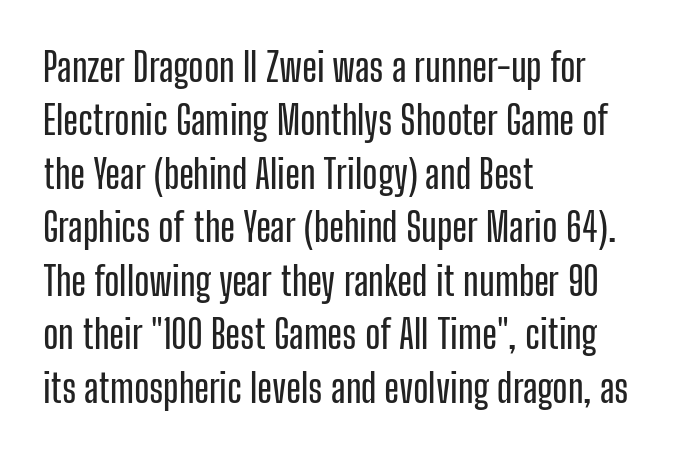
Q: Is the text italic (slanted)? A: No, it is upright.
Q: Is the typeface a serif or a sans-serif typeface? A: Sans-serif.
Q: Is the text underlined? A: No.
Q: How is the paragraph aligned? A: Left-aligned.
Q: Is the spacing between letters normal or unusually wide? A: Normal.
Q: Is the spacing between lines tight, normal or loose? A: Normal.
Q: Width (condensed, normal, or wide)? A: Condensed.
Q: Stroke contrast? A: Low.
Q: x-height? A: Medium.
Q: Monospaced? A: No.
